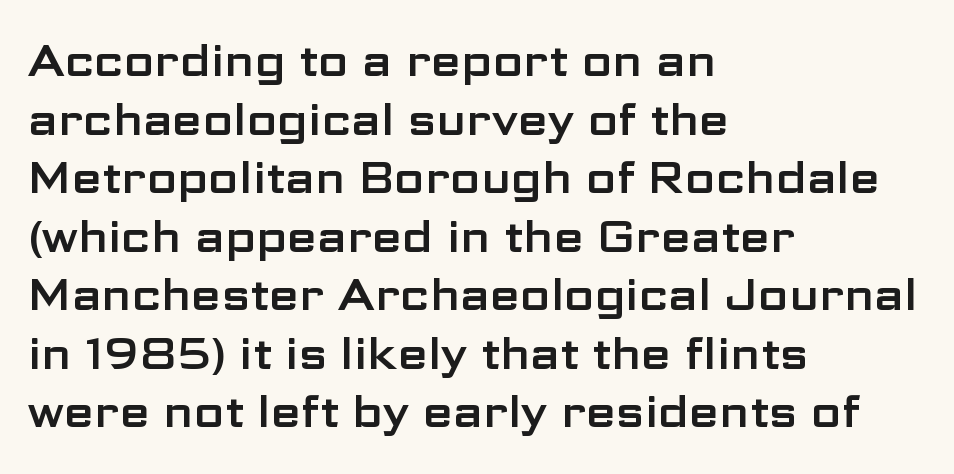
The image shows 44 px wide sans-serif type, upright; set left-aligned, normal line spacing (1.33x), normal letter spacing, not underlined; low stroke contrast and a medium x-height.
